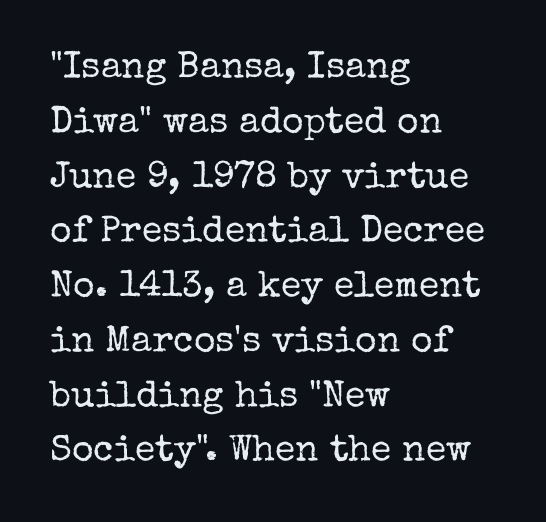
Q: Is the text bold? A: No.
Q: Is the text italic (slanted)? A: No, it is upright.
Q: Is the typeface a serif or a sans-serif typeface? A: Serif.
Q: Is the text underlined? A: No.
Q: How is the paragraph aligned? A: Left-aligned.
Q: Is the spacing between letters normal or unusually wide? A: Normal.
Q: Is the spacing between lines tight, normal or loose? A: Normal.
Q: Width (condensed, normal, or wide)? A: Normal.
Q: Stroke contrast? A: Low.
Q: x-height? A: Medium.
Q: Monospaced? A: No.
